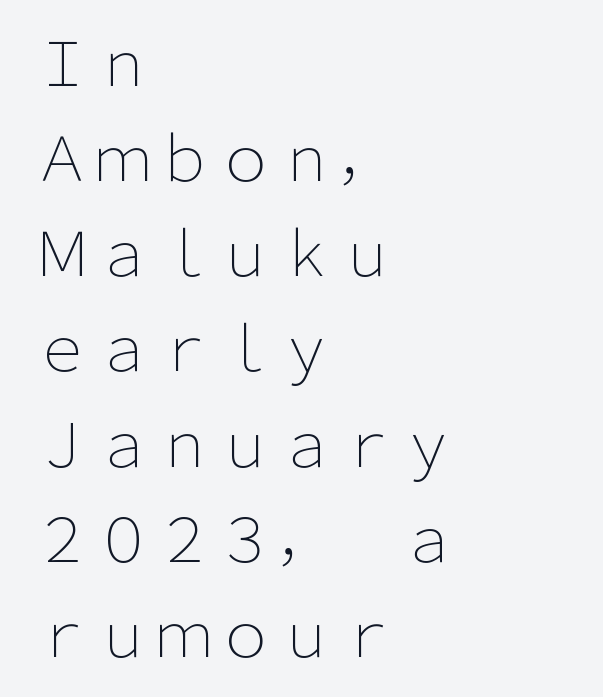
{"serif": "no", "italic": "no", "bold": "no", "weight": "light", "width": "normal", "stroke_contrast": "low", "x_height": "medium", "monospaced": "no", "underline": "no", "align": "left", "line_spacing": "normal", "line_spacing_ratio": 1.56, "letter_spacing": "normal", "letter_spacing_em": 0.0, "glyph_px": 61}
